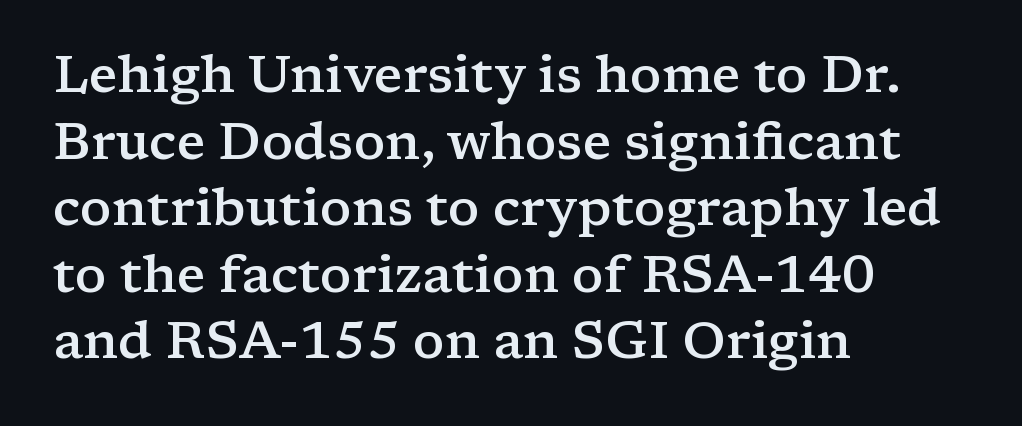
The image shows 52 px semibold, wide serif type, upright; set left-aligned, normal line spacing (1.28x), normal letter spacing, not underlined; low stroke contrast and a medium x-height.
